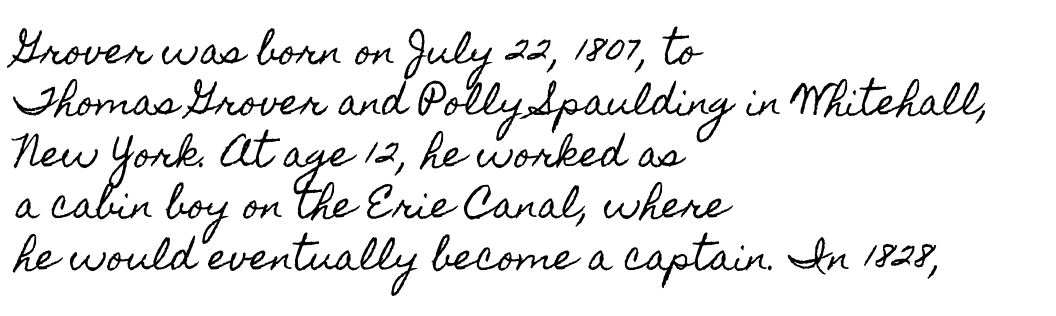
{"width": "condensed", "x_height": "small", "monospaced": "no", "underline": "no", "align": "left", "line_spacing": "normal", "line_spacing_ratio": 1.43, "letter_spacing": "normal", "letter_spacing_em": 0.0, "glyph_px": 36}
